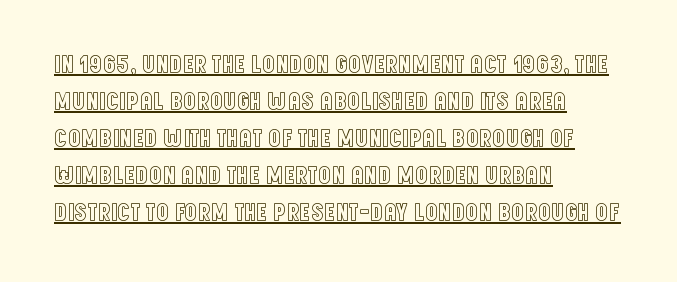
Q: Is the text italic (slanted)? A: No, it is upright.
Q: Is the text underlined? A: Yes.
Q: How is the paragraph aligned? A: Left-aligned.
Q: Is the spacing between letters normal or unusually wide? A: Normal.
Q: Is the spacing between lines tight, normal or loose? A: Normal.
